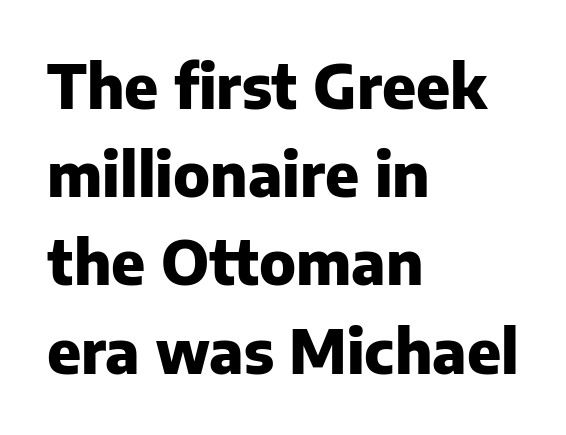
To sum up the face: it is a sans, with no serifs. The face used here is rendered with its standard letterfit. The characters look thick and weighty, a clear bold. The specimen reads as upright at a glance.
